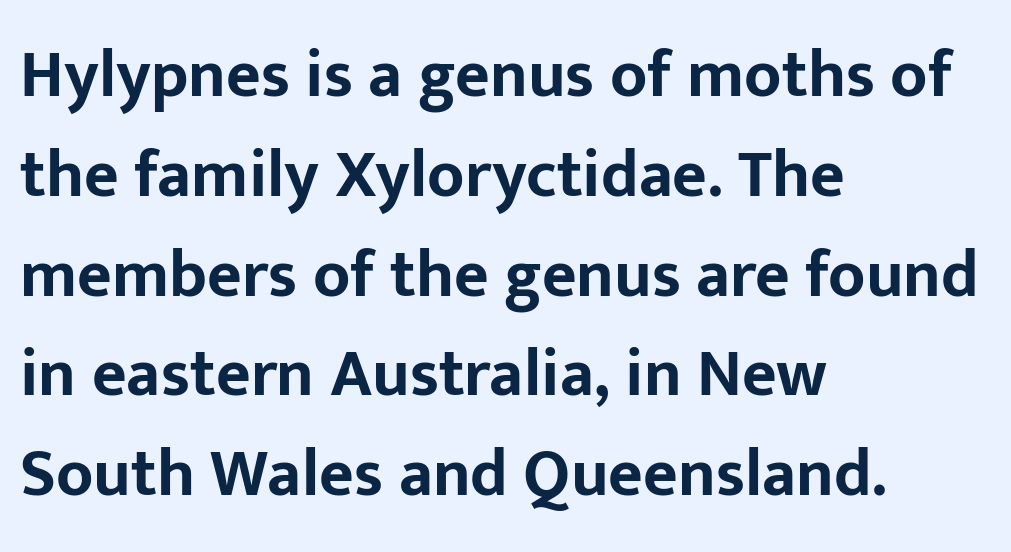
The image shows 67 px bold sans-serif type, upright; set left-aligned, normal line spacing (1.49x), normal letter spacing, not underlined; low stroke contrast and a medium x-height.
